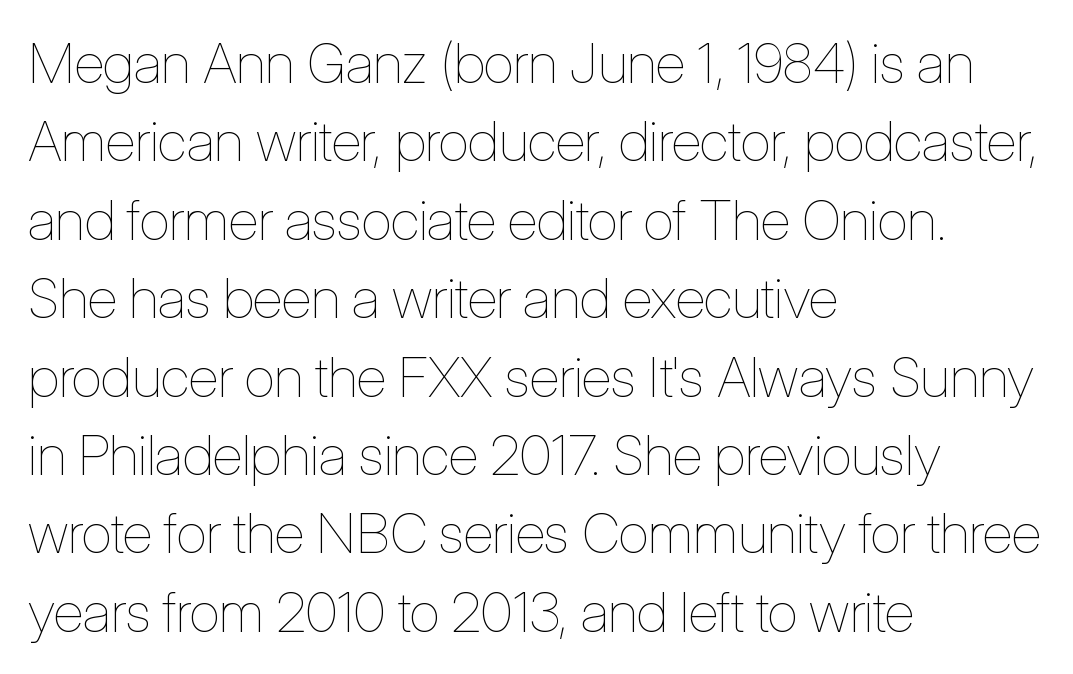
The image shows 56 px thin, condensed type, upright; set left-aligned, normal line spacing (1.4x), normal letter spacing, not underlined; low stroke contrast and a medium x-height.
